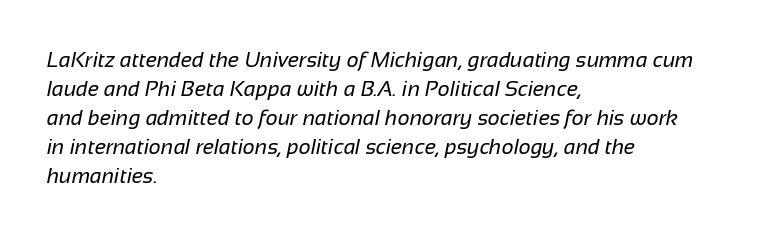
{"bold": "no", "underline": "no", "align": "left", "line_spacing": "normal", "line_spacing_ratio": 1.38, "letter_spacing": "normal", "letter_spacing_em": 0.0, "glyph_px": 21}
